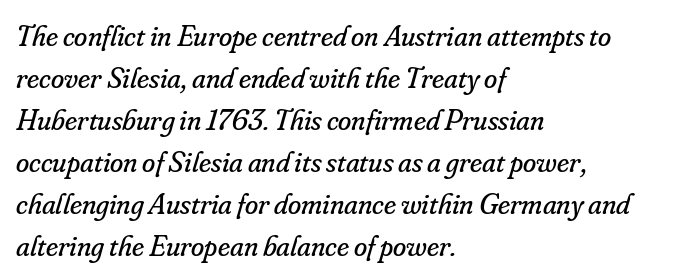
Q: Is the text bold? A: No.
Q: Is the text italic (slanted)? A: Yes, it leans right by about 16 degrees.
Q: Is the typeface a serif or a sans-serif typeface? A: Serif.
Q: Is the text underlined? A: No.
Q: How is the paragraph aligned? A: Left-aligned.
Q: Is the spacing between letters normal or unusually wide? A: Normal.
Q: Is the spacing between lines tight, normal or loose? A: Normal.
Q: Width (condensed, normal, or wide)? A: Normal.
Q: Stroke contrast? A: Low.
Q: x-height? A: Small.
Q: Monospaced? A: No.
